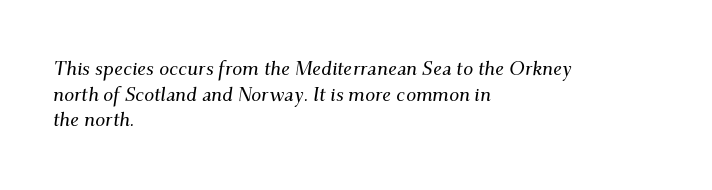
The image shows 20 px text type, italic (leaning right); set left-aligned, normal line spacing (1.28x), normal letter spacing, not underlined.
